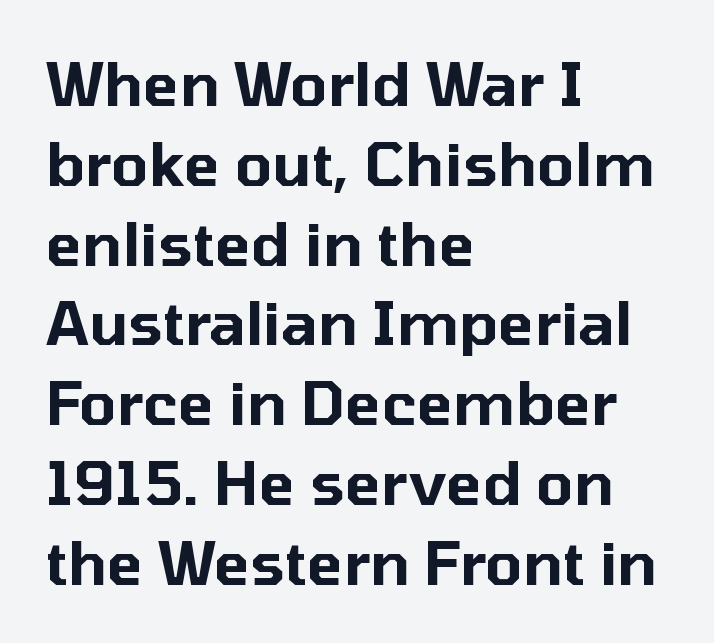
The image shows 60 px sans-serif type, upright; set left-aligned, normal line spacing (1.33x), normal letter spacing, not underlined; low stroke contrast and a medium x-height.
